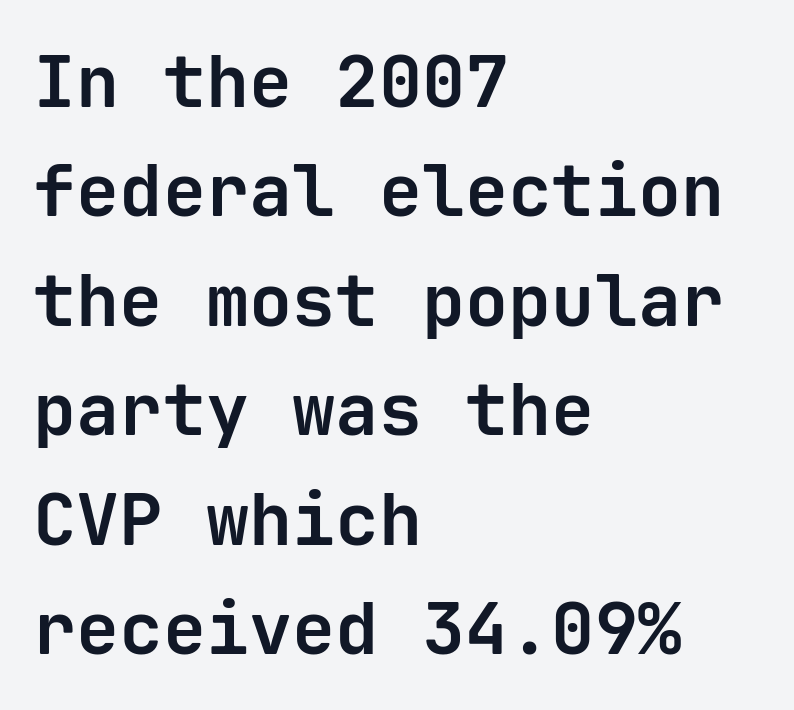
In terms of posture, this sample is upright. Serifs: no, the terminals of the letterforms are clean. The rows are spaced the way most documents space them. This sample is left-justified, so line endings fall wherever the words run out.
